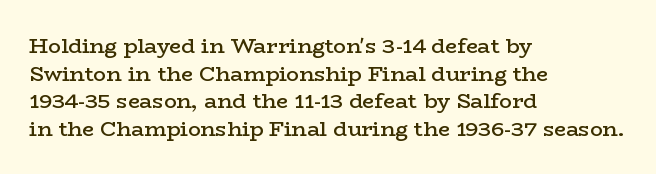
The image shows 21 px text type, upright; set left-aligned, normal line spacing (1.31x), normal letter spacing, not underlined.
